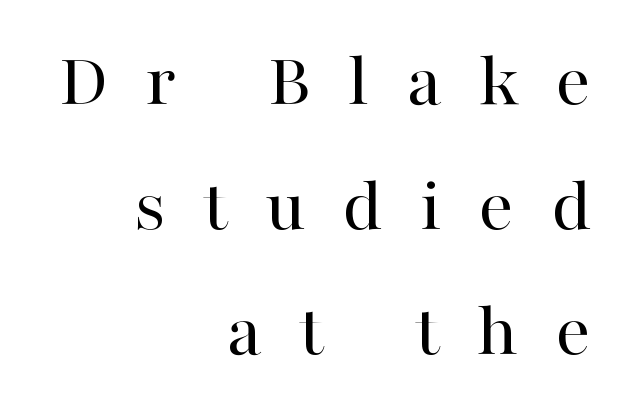
The image shows 78 px regular-weight serif type, upright; set right-aligned, normal line spacing (1.6x), unusually wide letter spacing (+0.48 em), not underlined; high stroke contrast and a medium x-height.
